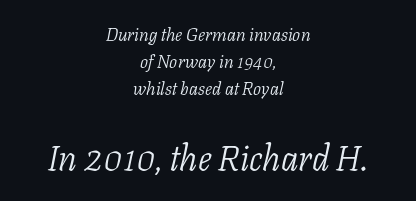
The image shows 35 px light serif type, italic (leaning right); set centered, normal line spacing (1.49x), normal letter spacing, not underlined; the second (bottom) block is 1.94x larger; low stroke contrast and a medium x-height.
